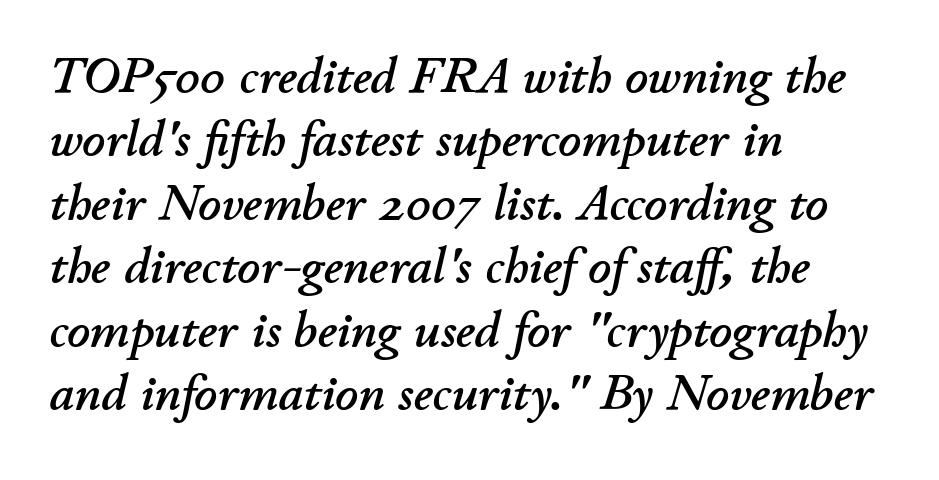
This block has exactly the height ordinary leading produces. Quick note: italic. Check the space under the baseline: it is left empty. Reading down the block, your eye returns to a fixed left position each line. This sample uses plain, unmodified letter spacing. Do the characters align in a grid? No, the font is proportional.
